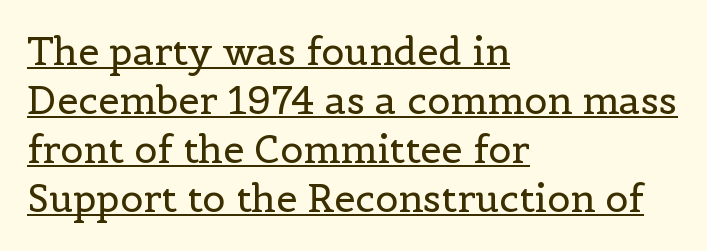
{"serif": "yes", "italic": "no", "bold": "no", "weight": "regular", "width": "normal", "x_height": "medium", "monospaced": "no", "underline": "yes", "align": "left", "line_spacing": "normal", "line_spacing_ratio": 1.29, "letter_spacing": "normal", "letter_spacing_em": 0.0, "glyph_px": 38}
